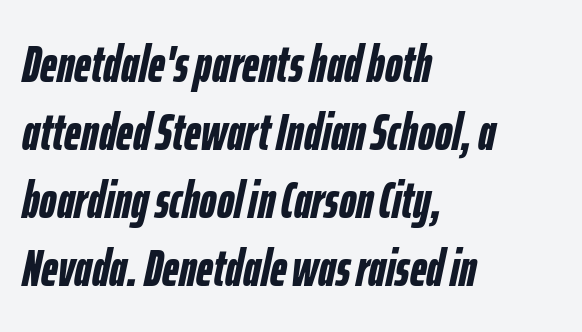
Here the glyphs are tracked normally, forming tight word shapes. This sample has the flowing, uneven cadence of proportional lettering. These words are printed bold, with thick strokes throughout. The text carries the slant typical of an italic or oblique font. The designer left line spacing at the default.
